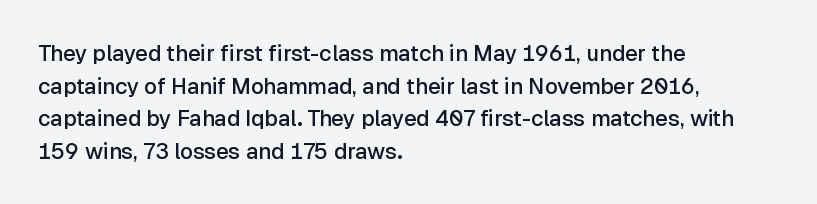
Q: Is the text bold? A: Semi-bold.
Q: Is the text italic (slanted)? A: No, it is upright.
Q: Is the text underlined? A: No.
Q: How is the paragraph aligned? A: Left-aligned.
Q: Is the spacing between letters normal or unusually wide? A: Normal.
Q: Is the spacing between lines tight, normal or loose? A: Normal.
